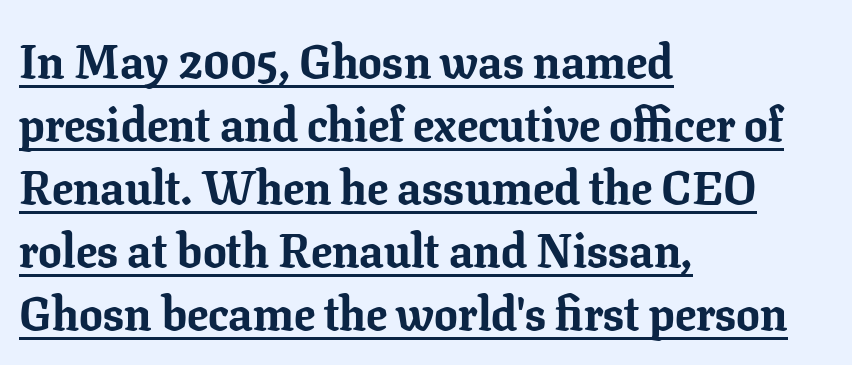
The image shows 47 px bold serif type, upright; set left-aligned, normal line spacing (1.34x), normal letter spacing, underlined; low stroke contrast and a medium x-height.
